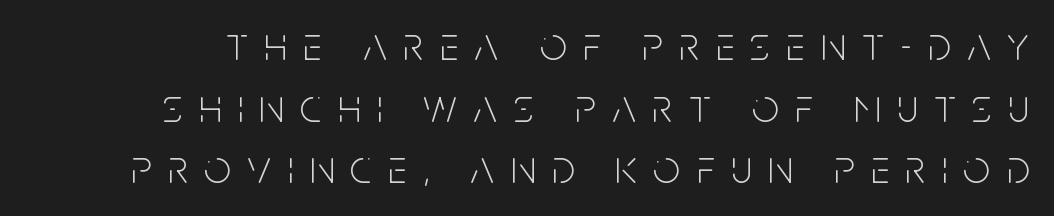
Each word looks stretched out because of the extra space between its letters. The line-height multiplier appears to be the usual default. Are there feet on the stems? There aren't — it's a sans. Stroke thickness stays within the range of a standard reading face or lighter. The face used here is proportionally spaced, like ordinary book or web type. The space directly below the letters is spotless.
